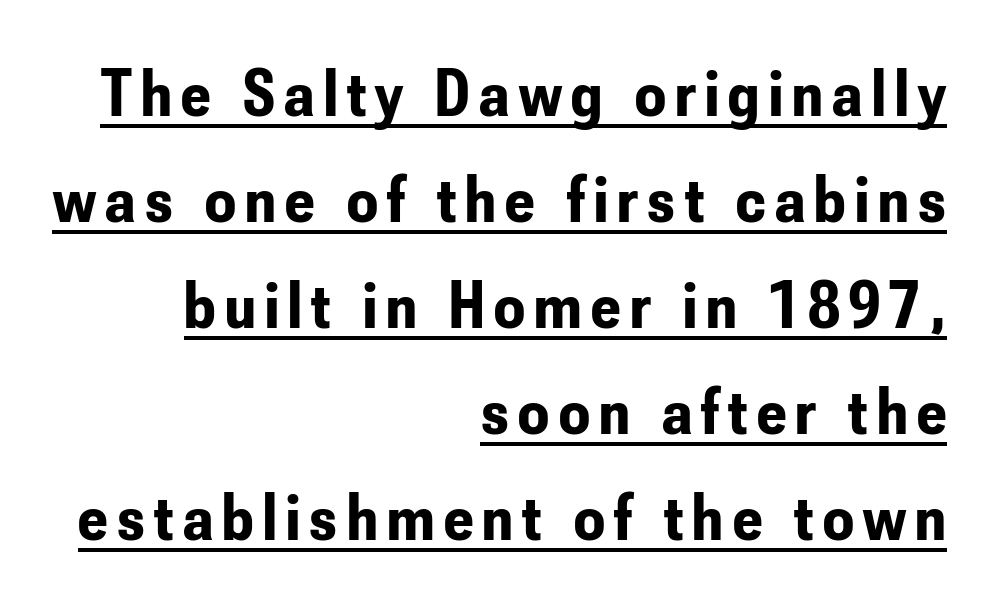
{"serif": "no", "italic": "no", "bold": "yes", "weight": "bold", "width": "condensed", "stroke_contrast": "low", "x_height": "small", "monospaced": "no", "underline": "yes", "align": "right", "line_spacing": "normal", "line_spacing_ratio": 1.56, "glyph_px": 68}
